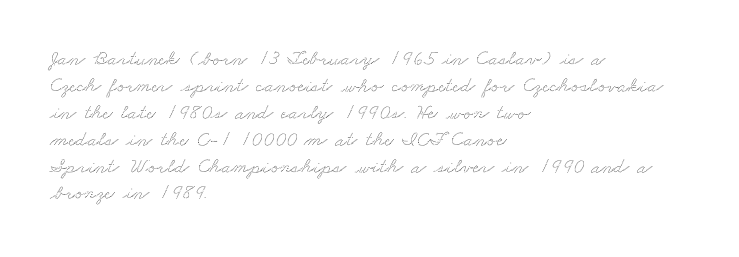
The image shows 21 px text type; set left-aligned, normal line spacing (1.28x), normal letter spacing, not underlined.
